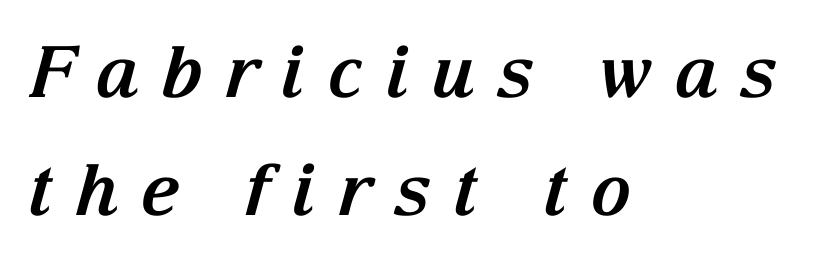
Quick note: italic. Typographically, this falls in the serif category. These lines stack with their left ends in a neat column. On the weight axis this lands at bold, roughly 700. A bare baseline throughout the passage.
